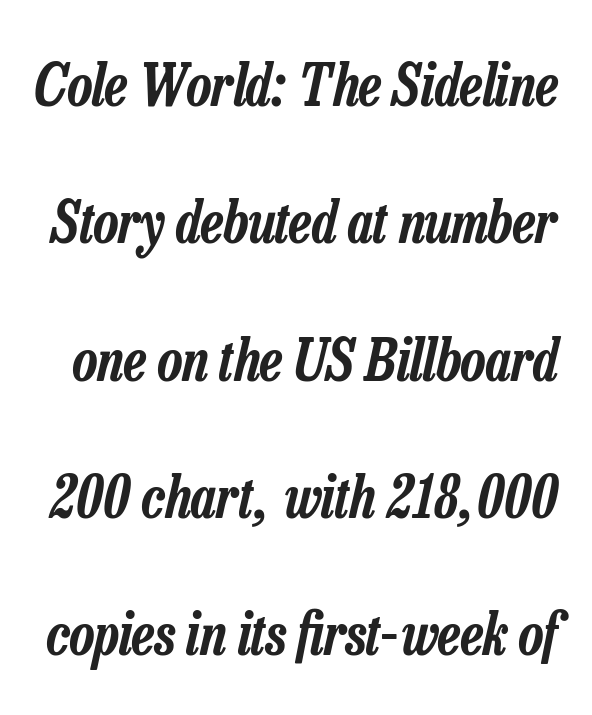
The image shows 57 px condensed type, italic (leaning right); set loose line spacing (2.41x), normal letter spacing, not underlined; low stroke contrast and a medium x-height.
